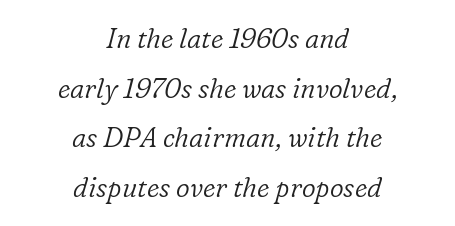
The image shows 27 px text type, italic (leaning right); set centered, line spacing 1.84x, normal letter spacing, not underlined.
